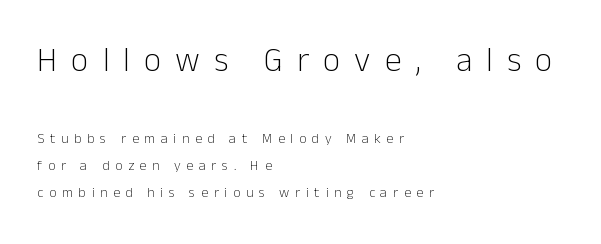
The image shows 34 px light sans-serif type, upright; set left-aligned, loose line spacing (1.91x), unusually wide letter spacing (+0.41 em), not underlined; the first (top) block is 2.43x larger; low stroke contrast and a medium x-height.
